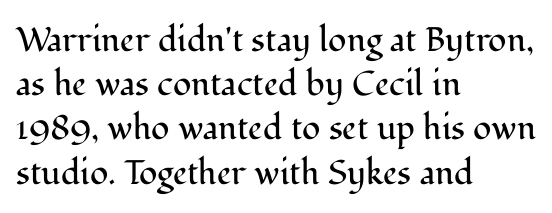
Q: Is the text bold? A: No.
Q: Is the text italic (slanted)? A: No, it is upright.
Q: Is the typeface a serif or a sans-serif typeface? A: Serif.
Q: Is the text underlined? A: No.
Q: How is the paragraph aligned? A: Left-aligned.
Q: Is the spacing between letters normal or unusually wide? A: Normal.
Q: Is the spacing between lines tight, normal or loose? A: Normal.
Q: Width (condensed, normal, or wide)? A: Normal.
Q: Stroke contrast? A: Medium.
Q: x-height? A: Medium.
Q: Monospaced? A: No.
